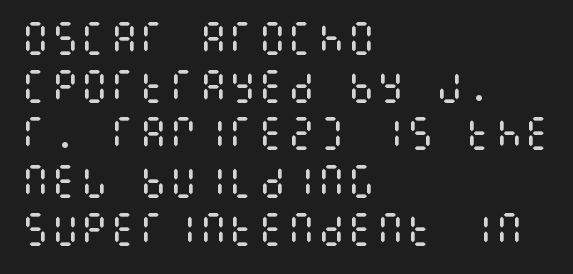
Posture: straight, roman, zero tilt. Successive baselines arrive at the customary interval. The typeface has the unassuming heft of standard copy or less. Teacher's note: observe the even left margin — that is flush-left alignment. Nobody touched the tracking dial on this one. Rule under the text: the space is simply empty.
